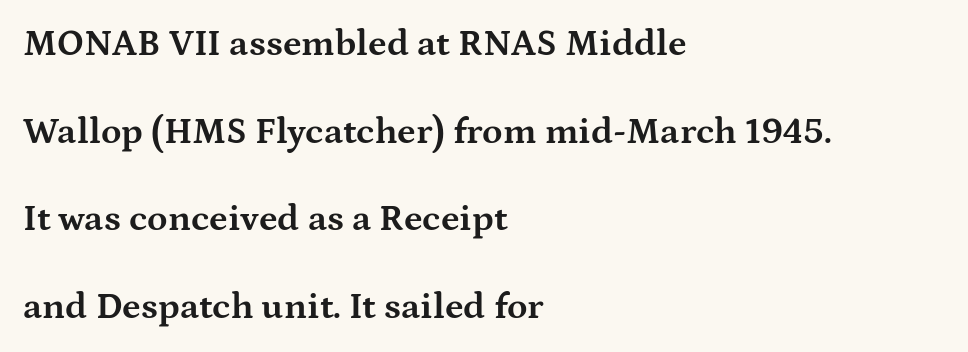
Q: Is the text bold? A: Yes.
Q: Is the text italic (slanted)? A: No, it is upright.
Q: Is the typeface a serif or a sans-serif typeface? A: Serif.
Q: Is the text underlined? A: No.
Q: How is the paragraph aligned? A: Left-aligned.
Q: Is the spacing between letters normal or unusually wide? A: Normal.
Q: Is the spacing between lines tight, normal or loose? A: Loose.
Q: Width (condensed, normal, or wide)? A: Wide.
Q: Stroke contrast? A: Medium.
Q: x-height? A: Medium.
Q: Monospaced? A: No.
